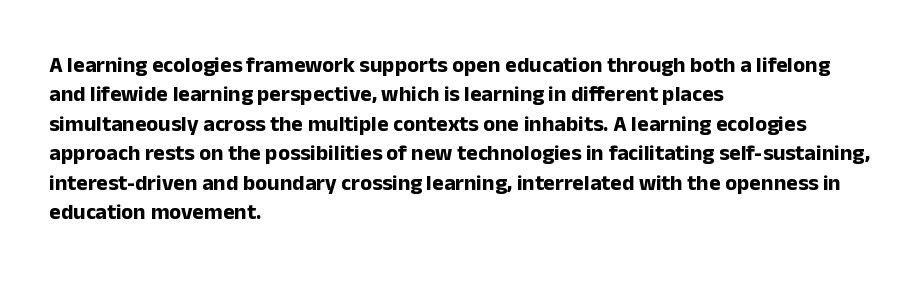
Q: Is the text bold? A: Yes.
Q: Is the text italic (slanted)? A: No, it is upright.
Q: Is the text underlined? A: No.
Q: How is the paragraph aligned? A: Left-aligned.
Q: Is the spacing between letters normal or unusually wide? A: Normal.
Q: Is the spacing between lines tight, normal or loose? A: Normal.
